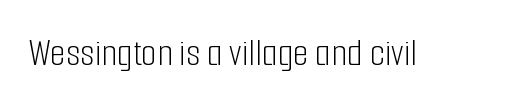
The letters stand straight up with perfectly vertical stems. The text was rendered using a sans face with plain stroke endings. Glance below the letters and you will spot only blank space. A light-to-regular cut is what we see here.
